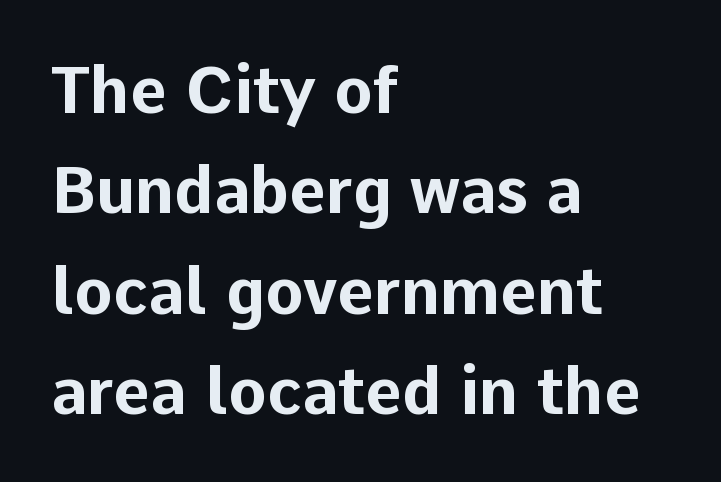
The font family rendered here belongs to the sans-serif group. This sample has the flowing, uneven cadence of proportional lettering. Every letter is thick-stroked: bold, no question. This sample keeps an unexceptional amount of space between lines. Any mark beneath the type? The region is blank.
